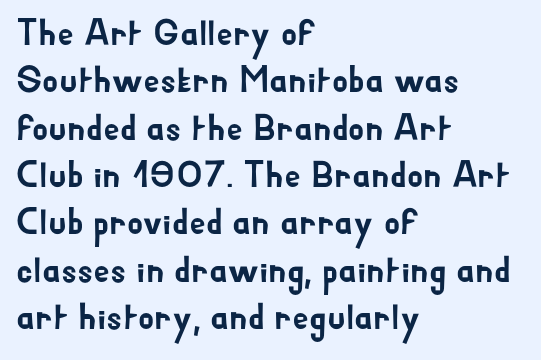
The baseline area is clear. Character widths vary here, with narrow letters taking less room than wide ones. Students, note that the glyphs here touch the page at normal intervals. Honestly, the row spacing looks completely unremarkable. Ordinary non-slanted type is in use. Unlike a traditional serif, this face leaves its strokes unadorned.
